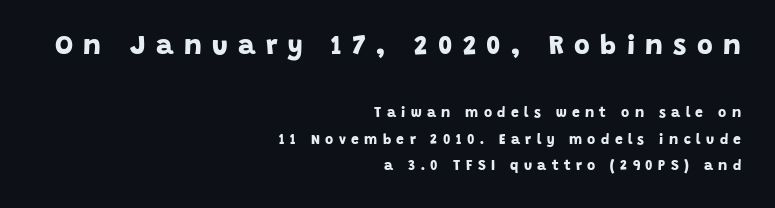
Block one is the big one; block two sits smaller underneath. A typesetter would call this heavily tracked-out type. The foot of each line stays bare and open. This sample is right-justified, so line beginnings fall wherever the words allow. As a designer I'd log this as weight 700, bold.
